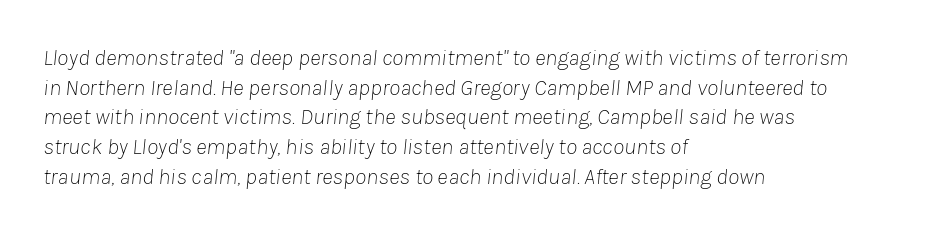
A quiet, ordinary-to-light weight characterises the typeface. Underlining? Definitely not there. No extra tracking has been applied to these lines. These lines stack with their left ends in a neat column. There's an unmistakable incline to the writing here.
